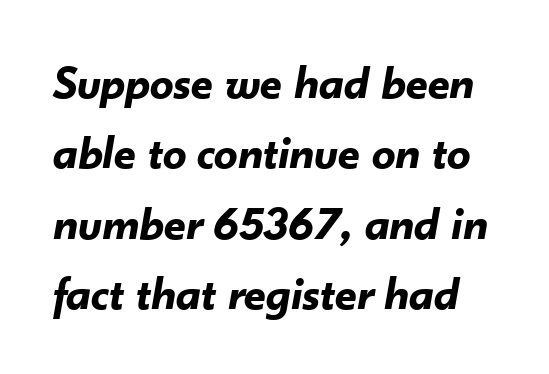
{"italic": "yes", "lean": "right", "slant_degrees": 10, "bold": "yes", "weight": "bold", "width": "normal", "stroke_contrast": "low", "x_height": "small", "monospaced": "no", "underline": "no", "line_spacing": "normal", "line_spacing_ratio": 1.5, "letter_spacing": "normal", "letter_spacing_em": 0.0, "glyph_px": 47}
